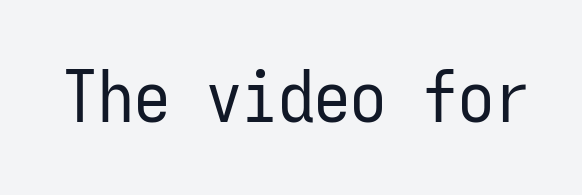
{"serif": "no", "italic": "no", "bold": "no", "weight": "regular", "width": "condensed", "stroke_contrast": "low", "x_height": "medium", "monospaced": "yes", "underline": "no", "letter_spacing": "normal", "letter_spacing_em": 0.0, "glyph_px": 72}
